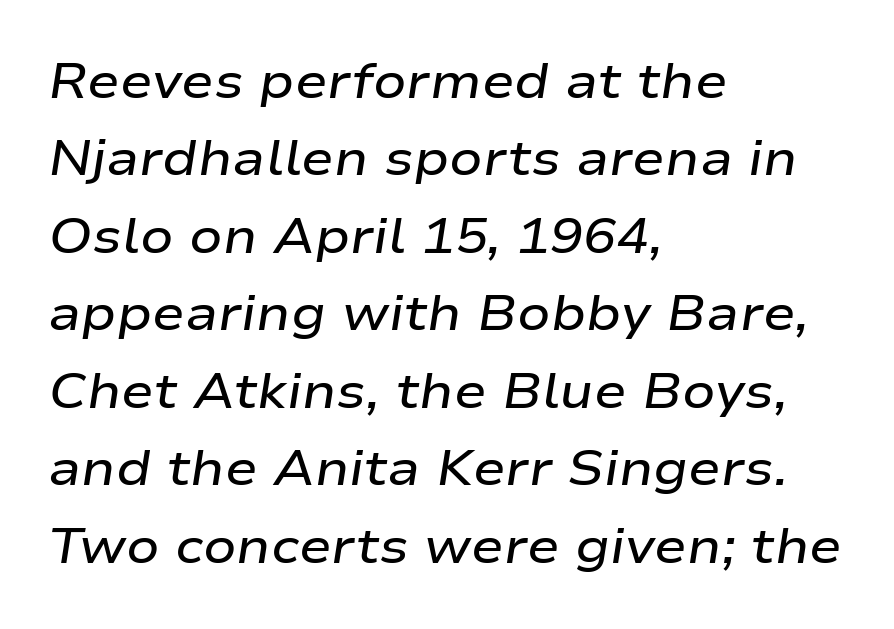
The image shows 49 px semibold, wide type, italic (leaning right); set left-aligned, normal line spacing (1.58x), normal letter spacing, not underlined; low stroke contrast and a medium x-height.
